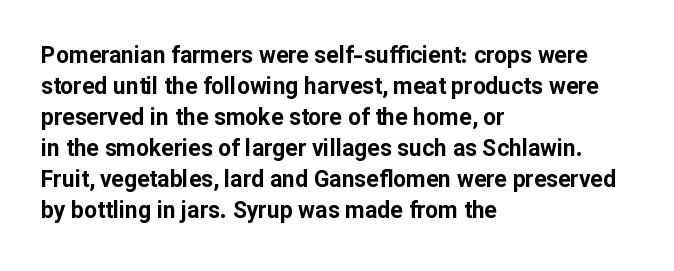
Caption: bold face, heavy strokes. Compared with typical body copy, the letter spacing here is the same. Line starts are locked; line ends wander. The axis of the letterforms is exactly vertical.
